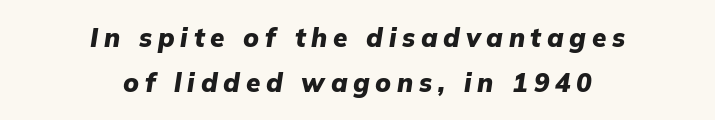
{"italic": "yes", "lean": "right", "slant_degrees": 9, "bold": "yes", "underline": "no", "align": "center", "line_spacing_ratio": 1.75, "letter_spacing": "wide", "letter_spacing_em": 0.22, "glyph_px": 26}
